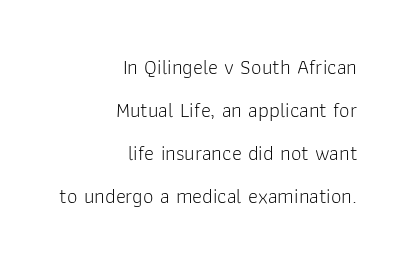
{"italic": "no", "bold": "no", "underline": "no", "align": "right", "line_spacing": "loose", "line_spacing_ratio": 2.05, "letter_spacing": "normal", "letter_spacing_em": 0.0, "glyph_px": 21}
